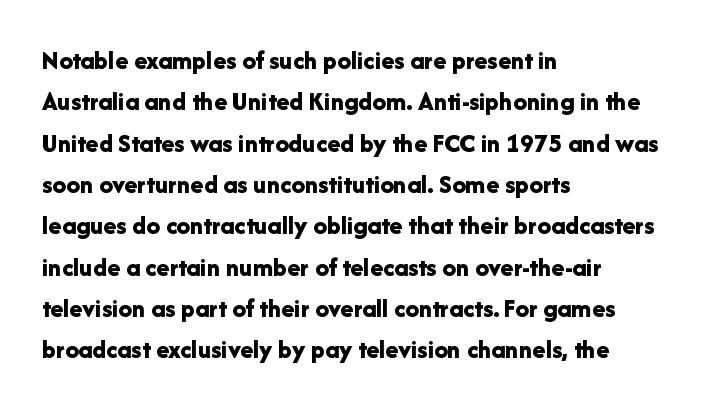
This block has exactly the height ordinary leading produces. The letterforms sit shoulder to shoulder at normal distance. On the weight axis this lands at bold, roughly 700. Line beginnings align vertically; line endings do not. A roman cut, with each character standing at attention.
